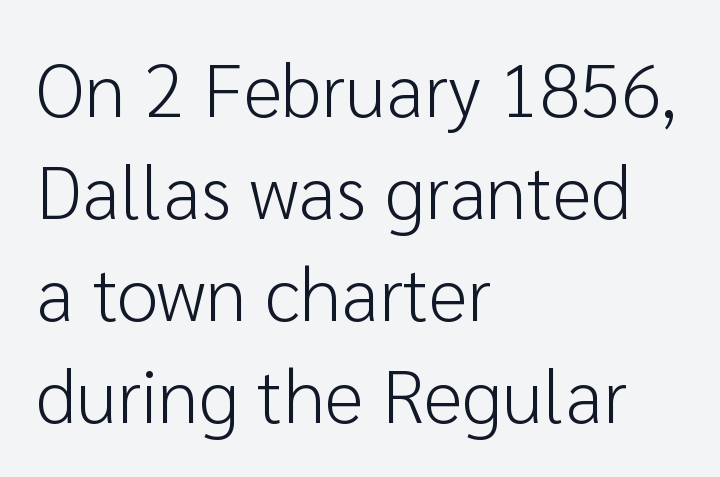
Between one letter and the next there's only the usual sliver of space. The passage shown is not underscored anywhere. Note the varied advance widths — an 'i' is clearly narrower than an 'm'. Does the lettering tilt? It doesn't — this is upright.
